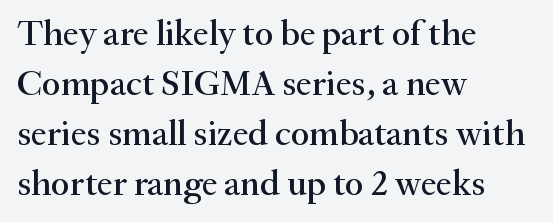
The image shows 36 px serif type, upright; set left-aligned, normal line spacing (1.39x), normal letter spacing, not underlined; medium stroke contrast and a small x-height.
